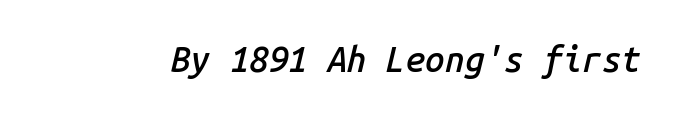
Q: Is the text bold? A: Semi-bold.
Q: Is the text italic (slanted)? A: Yes, it leans right by about 14 degrees.
Q: Is the text underlined? A: No.
Q: Is the spacing between letters normal or unusually wide? A: Normal.
Q: Width (condensed, normal, or wide)? A: Normal.
Q: Stroke contrast? A: Low.
Q: x-height? A: Medium.
Q: Monospaced? A: Yes.
